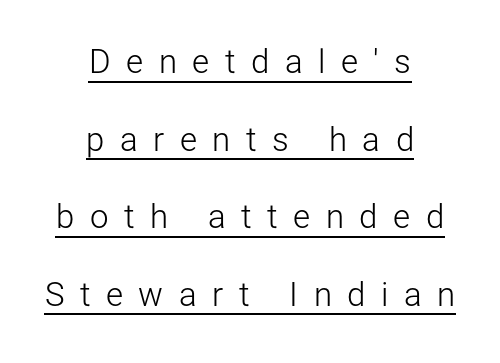
The lettering is marked with a stroke running underneath it. The face used here is proportionally spaced, like ordinary book or web type. Grotesque or geometric, the face here clearly has no serifs. The typesetter chose a symmetrical, centered arrangement here. No heavy texture on the line: the type isn't bold.
